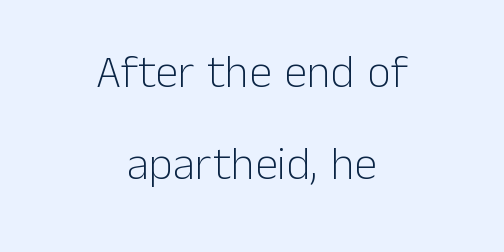
Quick note: underline off. Weight class: somewhere from thin through regular. The type is set solid horizontally, with unmodified tracking. Posture: vertical. If you folded the block vertically in half, each line would mirror itself in length.
